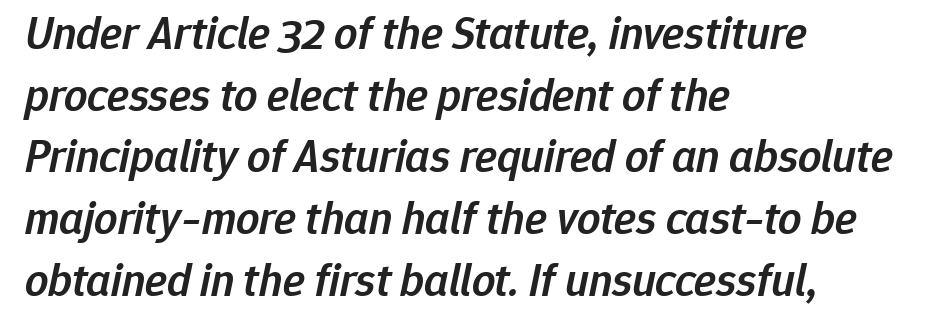
The image shows 46 px semibold type, italic (leaning right); set left-aligned, normal line spacing (1.34x), normal letter spacing, not underlined; low stroke contrast and a medium x-height.
